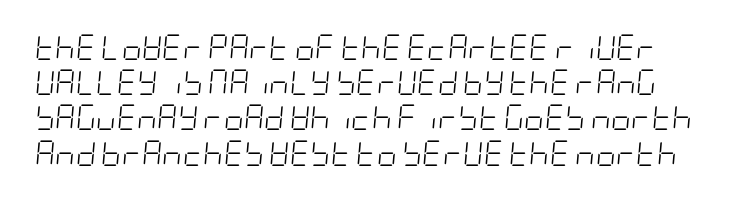
The image shows 25 px text type, italic (leaning right); set normal line spacing (1.41x), normal letter spacing, not underlined.
